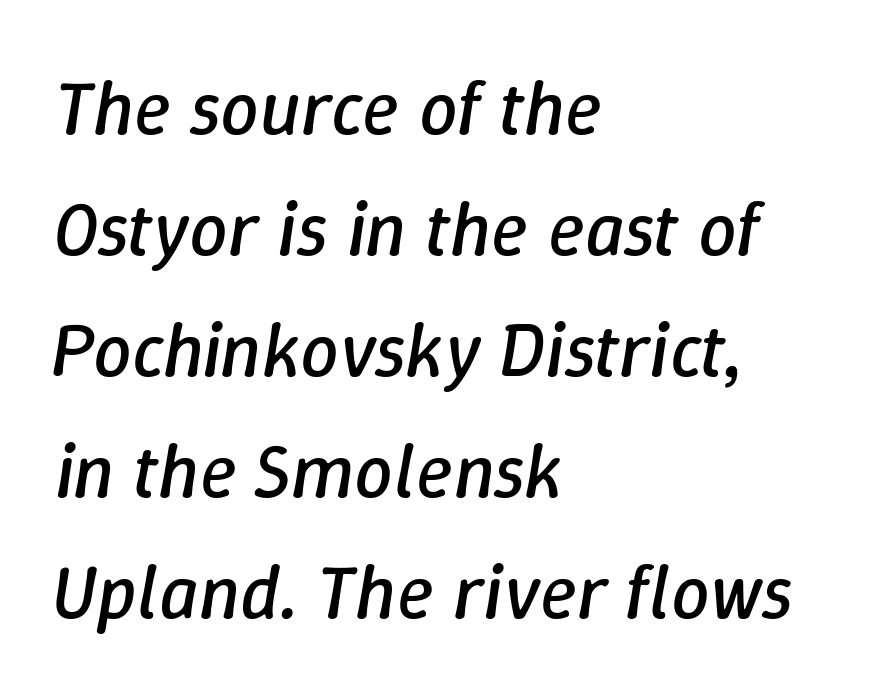
The rendering uses a moderate line-height, typical for paragraphs. Line beginnings align vertically; line endings do not. The horizontal fit of the characters is conventional and even. The characters are drawn with everyday or finer stroke widths. It's the slanting kind of type.
